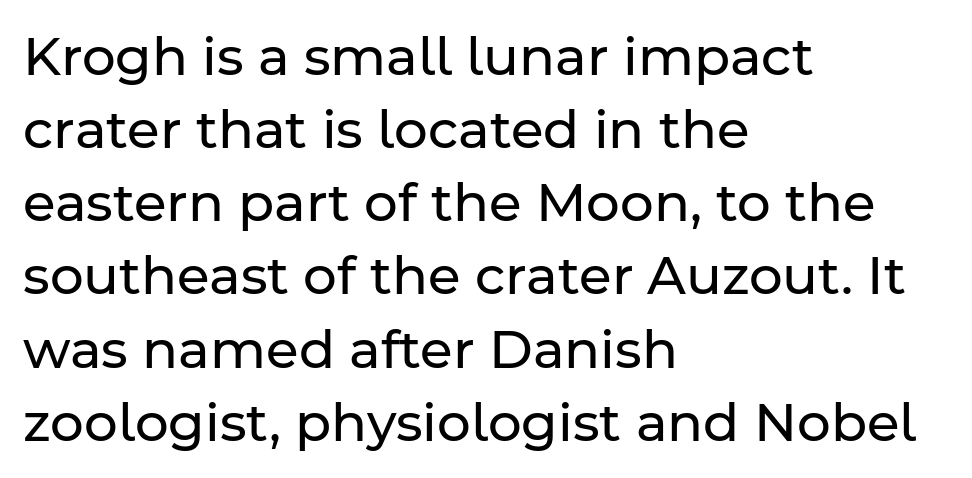
Q: Is the text bold? A: No.
Q: Is the text italic (slanted)? A: No, it is upright.
Q: Is the typeface a serif or a sans-serif typeface? A: Sans-serif.
Q: Is the text underlined? A: No.
Q: How is the paragraph aligned? A: Left-aligned.
Q: Is the spacing between letters normal or unusually wide? A: Normal.
Q: Is the spacing between lines tight, normal or loose? A: Normal.
Q: Width (condensed, normal, or wide)? A: Normal.
Q: Stroke contrast? A: Low.
Q: x-height? A: Medium.
Q: Monospaced? A: No.
